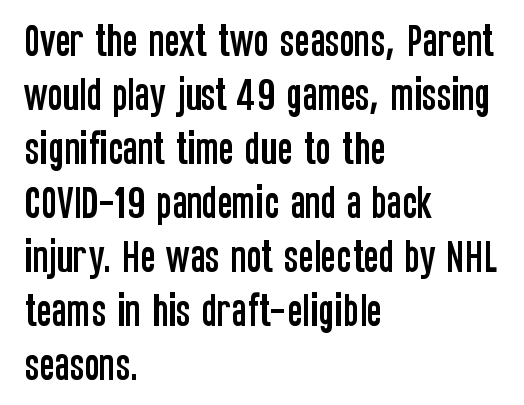
Q: Is the text italic (slanted)? A: No, it is upright.
Q: Is the typeface a serif or a sans-serif typeface? A: Sans-serif.
Q: Is the text underlined? A: No.
Q: How is the paragraph aligned? A: Left-aligned.
Q: Is the spacing between letters normal or unusually wide? A: Normal.
Q: Is the spacing between lines tight, normal or loose? A: Normal.
Q: Width (condensed, normal, or wide)? A: Condensed.
Q: Stroke contrast? A: Low.
Q: x-height? A: Large.
Q: Monospaced? A: No.
